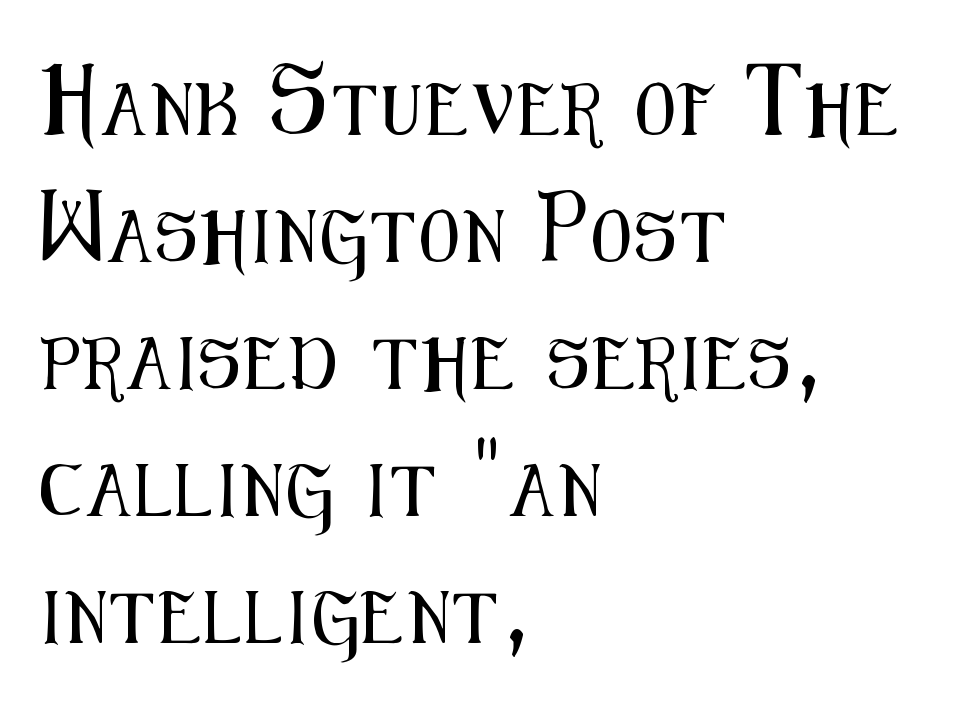
{"italic": "no", "width": "condensed", "stroke_contrast": "medium", "x_height": "medium", "monospaced": "no", "underline": "no", "align": "left", "line_spacing": "loose", "line_spacing_ratio": 2.49, "glyph_px": 51}
